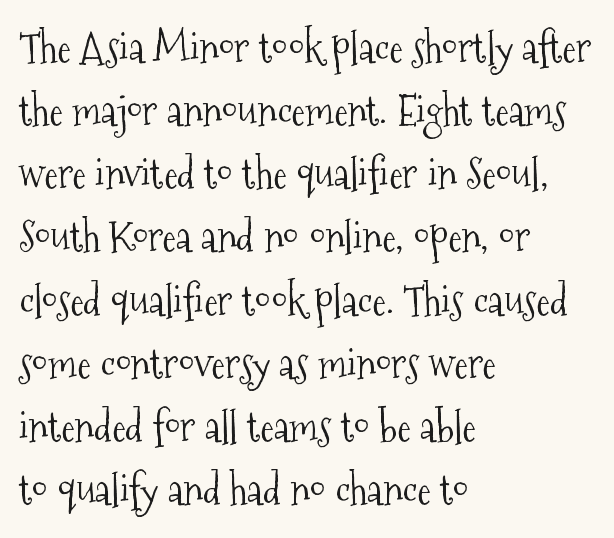
Descenders hang freely into open space. Is there much room between lines? A standard amount, neither cramped nor airy. The type sits square on the baseline with zero lean. Here the designer chose a conventional face with non-uniform glyph widths.
